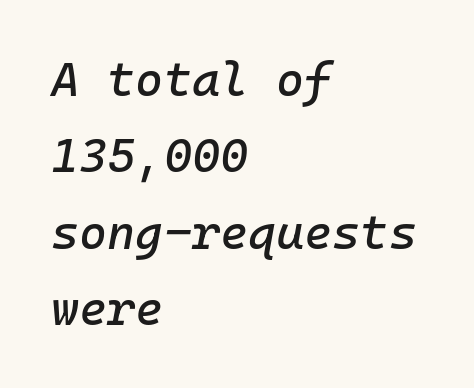
The image shows 48 px text type, italic (leaning right); set left-aligned, normal line spacing (1.59x), normal letter spacing, not underlined; low stroke contrast and a medium x-height.
